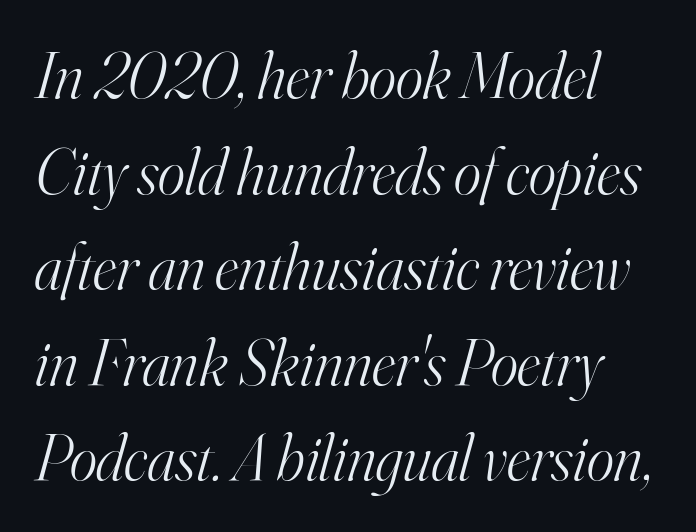
The image shows 65 px light serif type, italic (leaning right); set left-aligned, normal line spacing (1.47x), normal letter spacing, not underlined; high stroke contrast and a small x-height.
